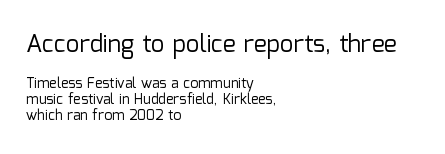
Q: Is the text bold? A: No.
Q: Is the text italic (slanted)? A: No, it is upright.
Q: Is the text underlined? A: No.
Q: How is the paragraph aligned? A: Left-aligned.
Q: Is the spacing between letters normal or unusually wide? A: Normal.
Q: Is the spacing between lines tight, normal or loose? A: Tight.
Q: Which block of text is set in a larger size, the first (top) or the second (bottom)? A: The first (top) one.
